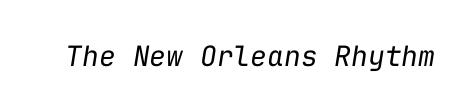
These lines keep a tight, regular rhythm from letter to letter. Weight: not bold — regular or lighter. Monospaced: the letters line up in strict vertical columns. Each row of text sits above clean, open space. The specimen reads as italic at a glance.
